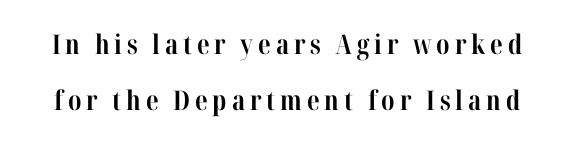
{"italic": "no", "bold": "yes", "underline": "no", "line_spacing": "loose", "line_spacing_ratio": 2.08, "glyph_px": 27}
